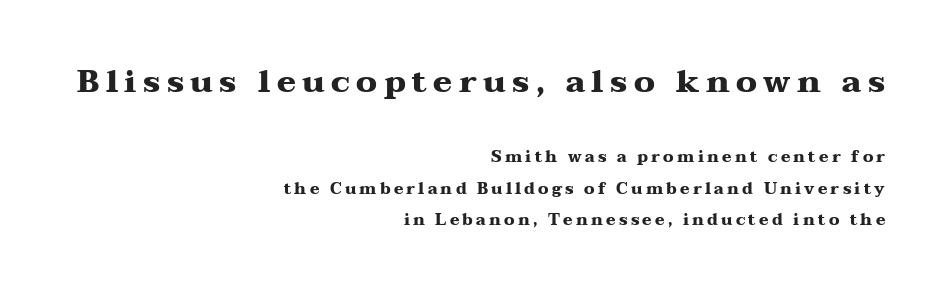
{"serif": "yes", "italic": "no", "bold": "yes", "weight": "heavy", "width": "wide", "stroke_contrast": "medium", "x_height": "medium", "monospaced": "no", "underline": "no", "align": "right", "line_spacing": "loose", "line_spacing_ratio": 1.98, "letter_spacing": "wide", "letter_spacing_em": 0.2, "larger_block": "first", "size_ratio": 2.0, "glyph_px": 32}
